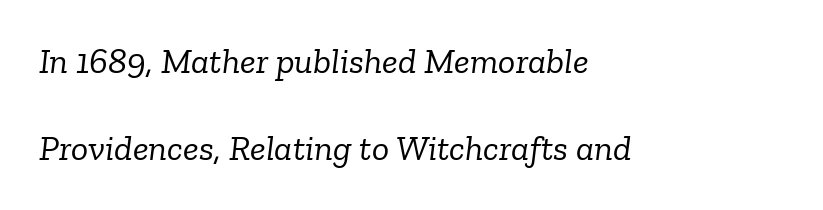
Q: Is the text bold? A: No.
Q: Is the text italic (slanted)? A: Yes, it leans right by about 6 degrees.
Q: Is the typeface a serif or a sans-serif typeface? A: Serif.
Q: Is the text underlined? A: No.
Q: How is the paragraph aligned? A: Left-aligned.
Q: Is the spacing between letters normal or unusually wide? A: Normal.
Q: Is the spacing between lines tight, normal or loose? A: Loose.
Q: Width (condensed, normal, or wide)? A: Normal.
Q: Stroke contrast? A: Low.
Q: x-height? A: Medium.
Q: Monospaced? A: No.
